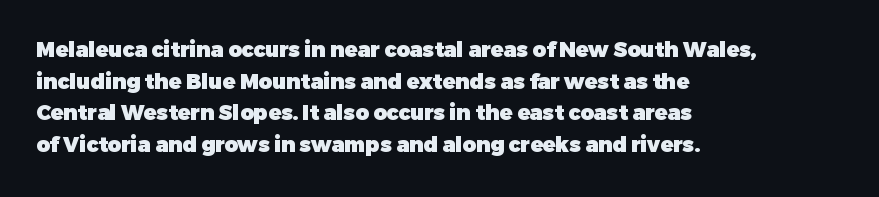
{"italic": "no", "bold": "yes", "underline": "no", "align": "left", "line_spacing": "normal", "line_spacing_ratio": 1.51, "letter_spacing": "normal", "letter_spacing_em": 0.0, "glyph_px": 21}
